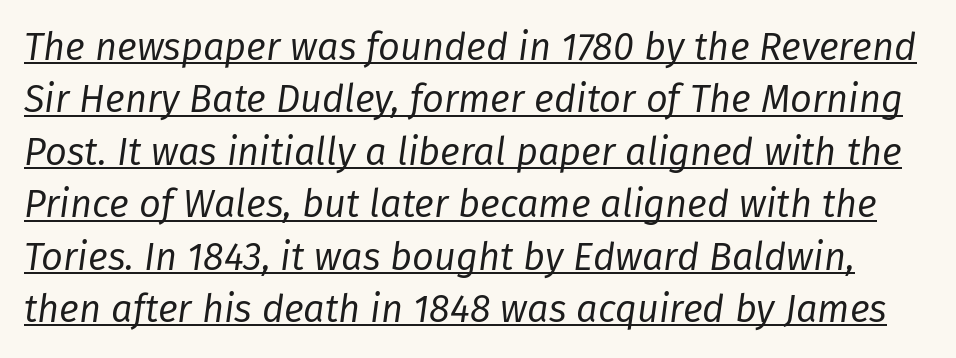
The image shows 38 px regular-weight type, italic (leaning right); set normal line spacing (1.38x), normal letter spacing, underlined; low stroke contrast and a medium x-height.
